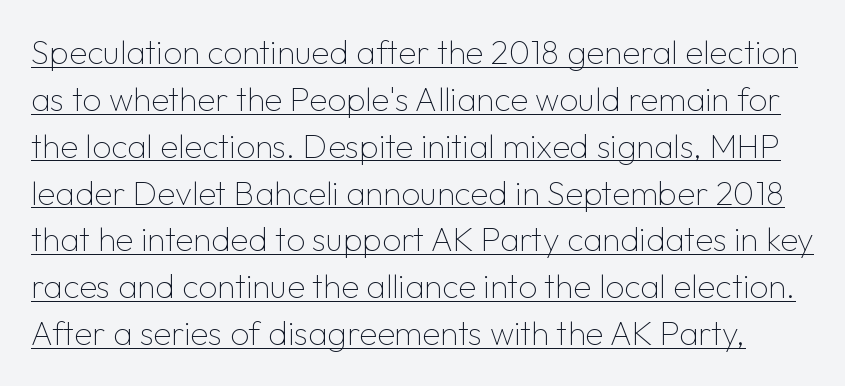
Posture: vertical. Weight: in the light-to-regular range. Looks like regular typesetting: each glyph gets only the width it needs. Between one letter and the next there's only the usual sliver of space. A typesetter would call this leading conventional body-copy spacing.
